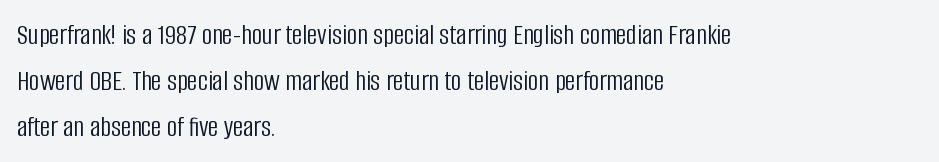
{"serif": "no", "italic": "no", "bold": "no", "weight": "light", "width": "condensed", "stroke_contrast": "low", "x_height": "large", "monospaced": "no", "underline": "no", "align": "left", "line_spacing": "normal", "line_spacing_ratio": 1.58, "letter_spacing": "normal", "letter_spacing_em": 0.0, "glyph_px": 29}
